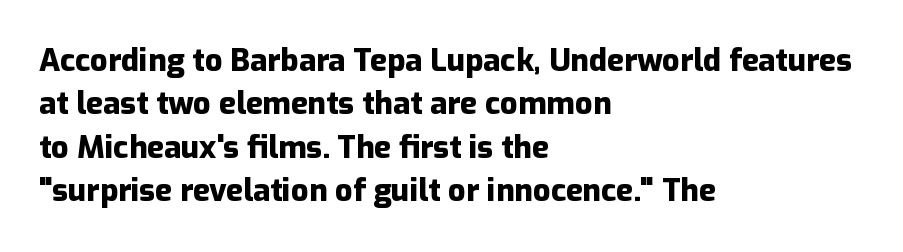
The image shows 31 px heavy sans-serif type, upright; set left-aligned, normal line spacing (1.4x), normal letter spacing, not underlined; low stroke contrast and a medium x-height.
